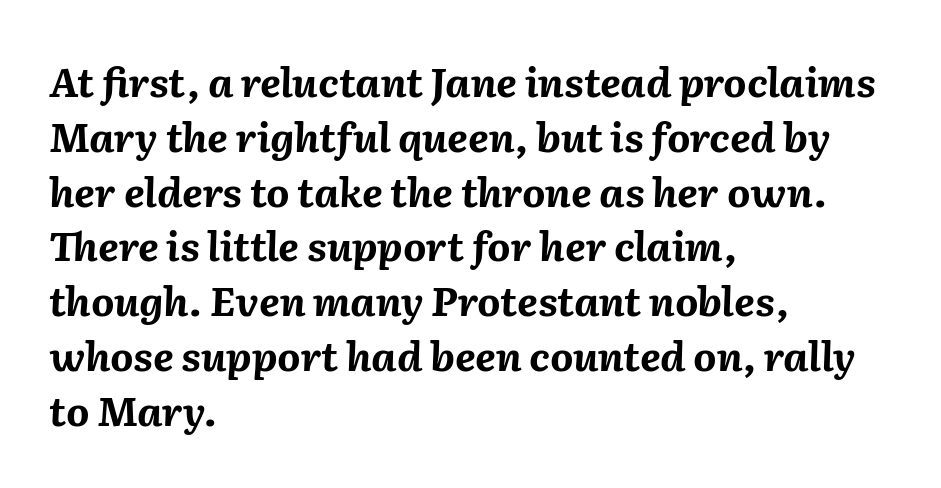
Q: Is the text bold? A: Yes.
Q: Is the text italic (slanted)? A: Yes, it leans right by about 2 degrees.
Q: Is the text underlined? A: No.
Q: How is the paragraph aligned? A: Left-aligned.
Q: Is the spacing between letters normal or unusually wide? A: Normal.
Q: Is the spacing between lines tight, normal or loose? A: Normal.
Q: Width (condensed, normal, or wide)? A: Normal.
Q: Stroke contrast? A: Medium.
Q: x-height? A: Medium.
Q: Monospaced? A: No.
